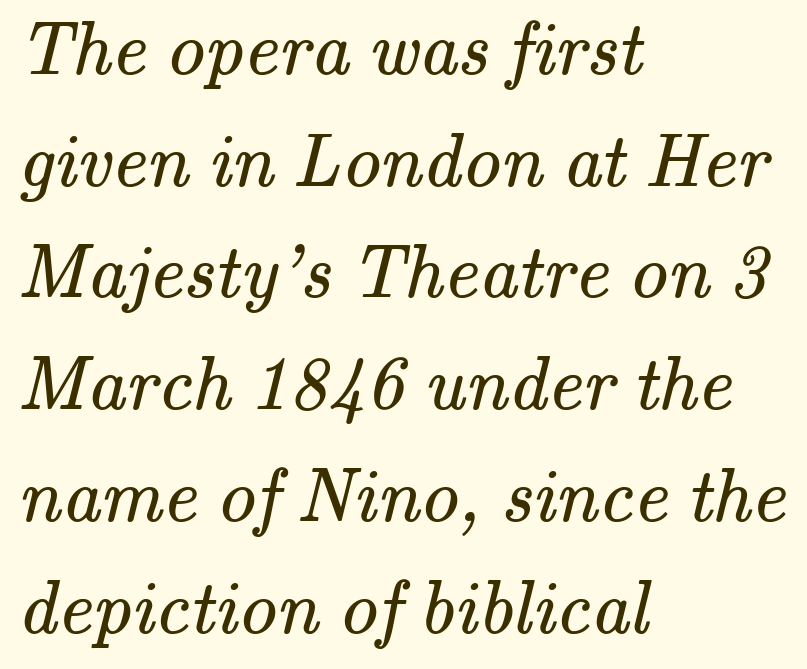
{"serif": "yes", "bold": "no", "weight": "regular", "width": "normal", "stroke_contrast": "medium", "x_height": "small", "monospaced": "no", "underline": "no", "align": "left", "line_spacing": "normal", "line_spacing_ratio": 1.47, "letter_spacing": "normal", "letter_spacing_em": 0.0, "glyph_px": 76}
